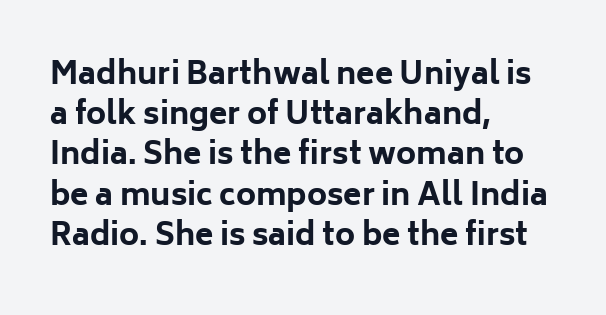
{"serif": "no", "italic": "no", "bold": "yes", "weight": "bold", "width": "normal", "stroke_contrast": "low", "x_height": "medium", "monospaced": "no", "underline": "no", "align": "left", "line_spacing": "normal", "line_spacing_ratio": 1.34, "letter_spacing": "normal", "letter_spacing_em": 0.0, "glyph_px": 30}
